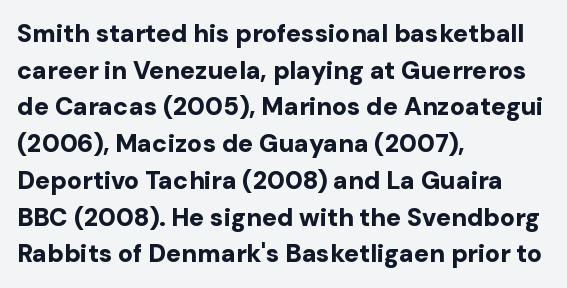
Q: Is the text bold? A: Yes.
Q: Is the text italic (slanted)? A: No, it is upright.
Q: Is the text underlined? A: No.
Q: How is the paragraph aligned? A: Left-aligned.
Q: Is the spacing between letters normal or unusually wide? A: Normal.
Q: Is the spacing between lines tight, normal or loose? A: Normal.
